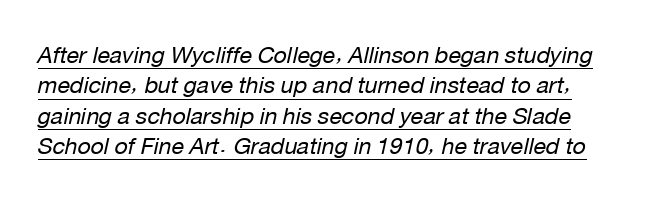
The image shows 23 px text type, italic (leaning right); set left-aligned, normal line spacing (1.32x), normal letter spacing, underlined.
